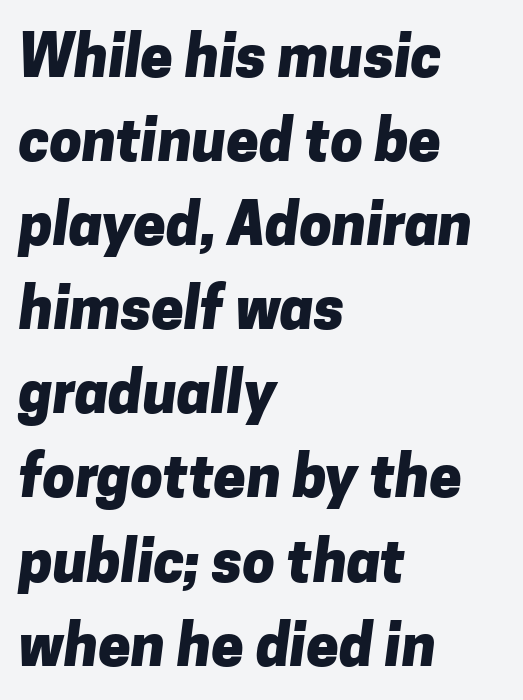
Q: Is the text bold? A: Yes.
Q: Is the typeface a serif or a sans-serif typeface? A: Sans-serif.
Q: Is the text underlined? A: No.
Q: How is the paragraph aligned? A: Left-aligned.
Q: Is the spacing between letters normal or unusually wide? A: Normal.
Q: Is the spacing between lines tight, normal or loose? A: Normal.
Q: Width (condensed, normal, or wide)? A: Normal.
Q: Stroke contrast? A: Low.
Q: x-height? A: Medium.
Q: Monospaced? A: No.
